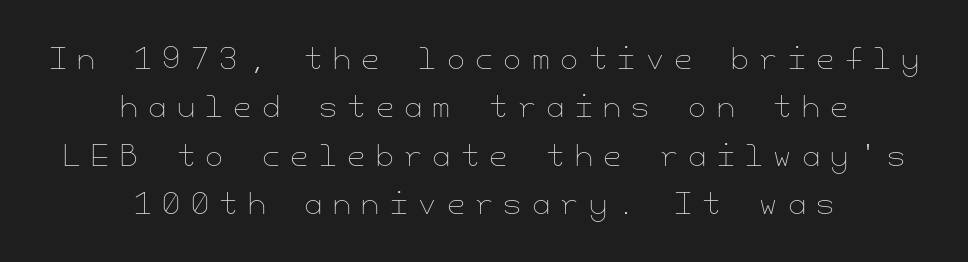
Q: Is the text bold? A: No.
Q: Is the text italic (slanted)? A: No, it is upright.
Q: Is the text underlined? A: No.
Q: How is the paragraph aligned? A: Centered.
Q: Is the spacing between letters normal or unusually wide? A: Unusually wide.
Q: Is the spacing between lines tight, normal or loose? A: Normal.
Q: Width (condensed, normal, or wide)? A: Normal.
Q: Stroke contrast? A: Low.
Q: x-height? A: Small.
